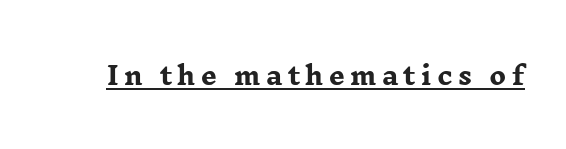
What decoration does the sample have? An underline. Heavy-handed strokes throughout: this text is bold. If you drew a line through each stem, it would be perfectly vertical. In terms of letterspacing, this is a distinctly airy, spread setting.
